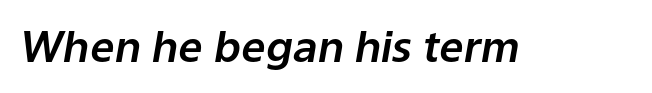
The image shows 43 px text type, italic (leaning right); set normal letter spacing, not underlined; low stroke contrast and a medium x-height.
